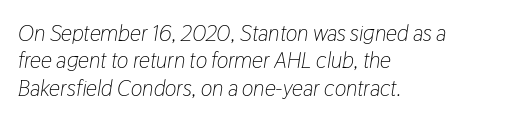
{"italic": "yes", "lean": "right", "slant_degrees": 9, "bold": "no", "underline": "no", "align": "left", "line_spacing_ratio": 1.24, "letter_spacing": "normal", "letter_spacing_em": 0.0, "glyph_px": 22}
